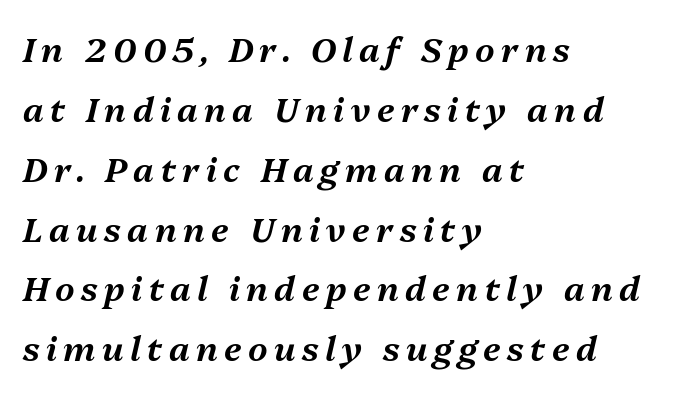
Q: Is the text italic (slanted)? A: Yes, it leans right by about 13 degrees.
Q: Is the text underlined? A: No.
Q: How is the paragraph aligned? A: Left-aligned.
Q: Width (condensed, normal, or wide)? A: Normal.
Q: Stroke contrast? A: Medium.
Q: x-height? A: Medium.
Q: Monospaced? A: No.
